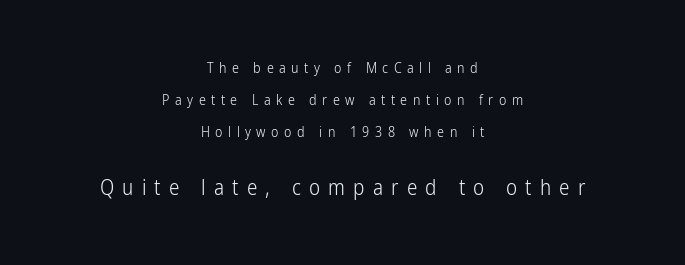
The image shows 21 px text type, upright; set centered, loose line spacing (2.3x), unusually wide letter spacing (+0.39 em), not underlined; the second (bottom) block is 1.5x larger.
